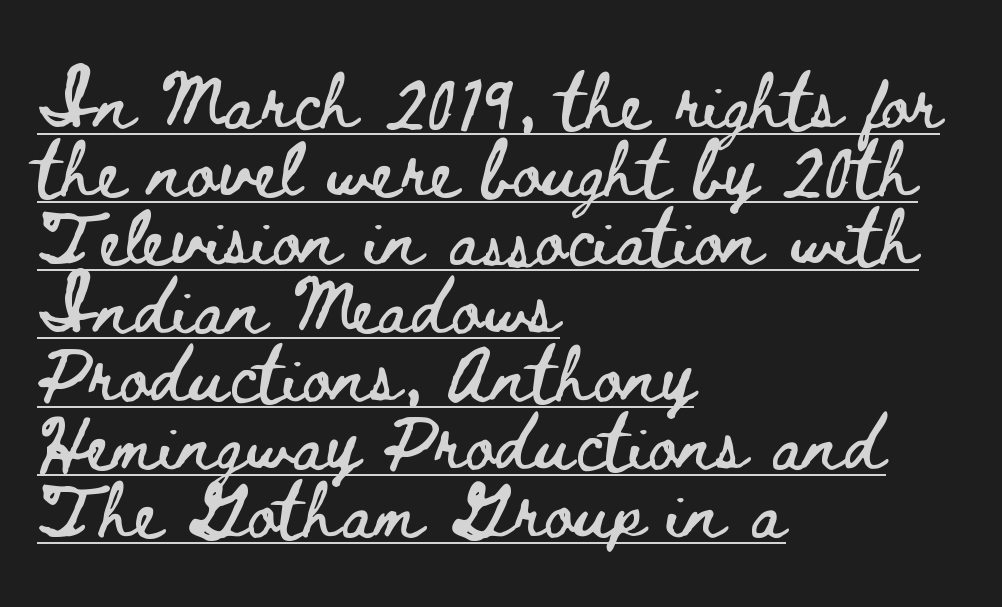
You could not count columns in this text — the font is proportionally spaced. Leftover space on each line is placed entirely after the last word. Tracking here is standard; glyphs follow each other at the usual distance. The specimen includes a rule beneath the text block's lines.
